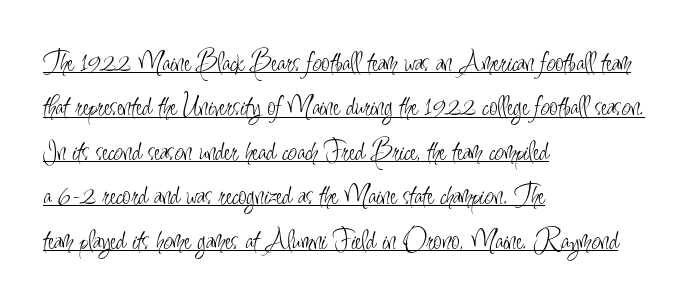
Q: Is the text bold? A: No.
Q: Is the typeface a serif or a sans-serif typeface? A: Sans-serif.
Q: Is the text underlined? A: Yes.
Q: How is the paragraph aligned? A: Left-aligned.
Q: Is the spacing between letters normal or unusually wide? A: Normal.
Q: Is the spacing between lines tight, normal or loose? A: Normal.
Q: Width (condensed, normal, or wide)? A: Condensed.
Q: Stroke contrast? A: Low.
Q: x-height? A: Small.
Q: Monospaced? A: No.
